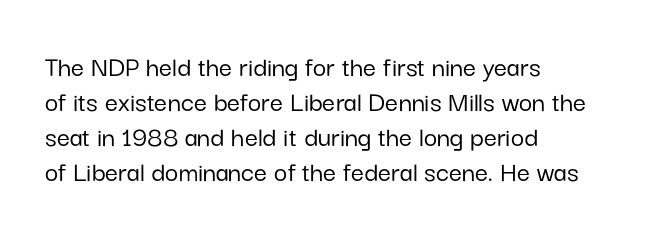
Notice how the stems are strictly vertical — no italics here. Character widths vary here, with narrow letters taking less room than wide ones. Letterform terminals end flat and unadorned throughout the passage. Observe the ordinary spacing: letters are neighbours, not strangers.
